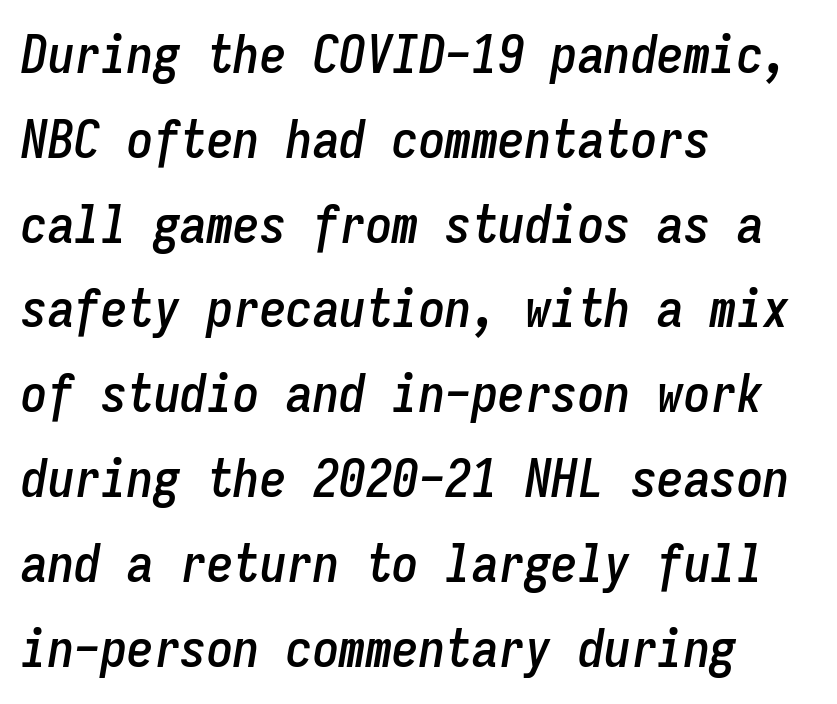
The image shows 53 px condensed type, italic (leaning right), monospaced; set left-aligned, normal line spacing (1.6x), normal letter spacing, not underlined; low stroke contrast and a medium x-height.
